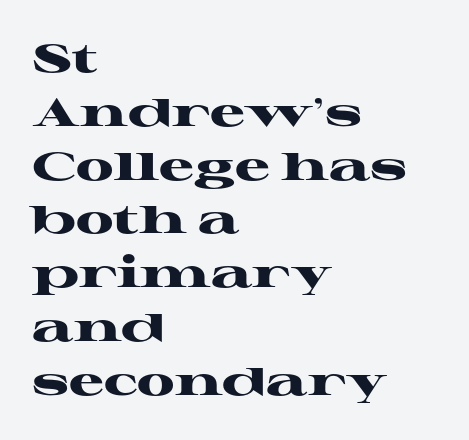
Each letter keeps its own natural width here, so spacing adapts to shape. This is roman type, the default non-slanted kind. Standard letterfit; no display-style spreading of the glyphs. Look at the bottom of the vertical strokes: they flare into serifs here.
